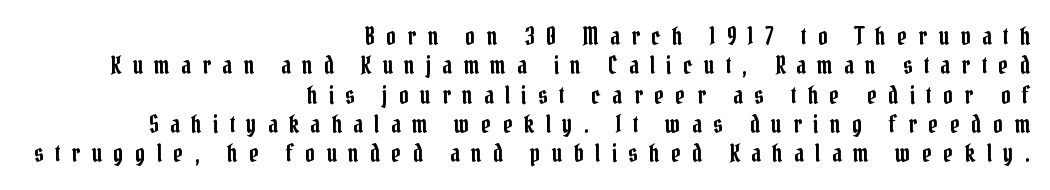
The image shows 24 px text type, upright; set right-aligned, line spacing 1.22x, unusually wide letter spacing (+0.47 em), not underlined.
